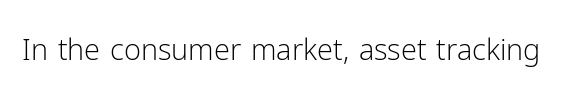
Q: Is the text bold? A: No.
Q: Is the text italic (slanted)? A: No, it is upright.
Q: Is the typeface a serif or a sans-serif typeface? A: Sans-serif.
Q: Is the text underlined? A: No.
Q: Is the spacing between letters normal or unusually wide? A: Normal.
Q: Width (condensed, normal, or wide)? A: Normal.
Q: Stroke contrast? A: Low.
Q: x-height? A: Medium.
Q: Monospaced? A: No.
